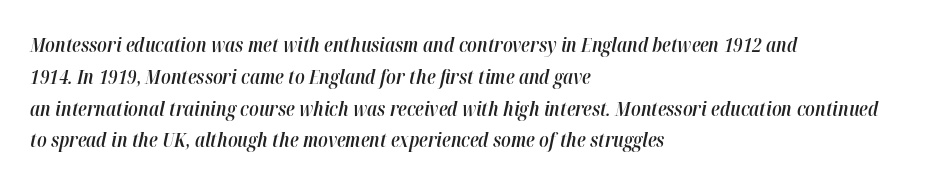
{"italic": "yes", "lean": "right", "slant_degrees": 12, "bold": "semi", "underline": "no", "align": "left", "line_spacing": "normal", "line_spacing_ratio": 1.59, "letter_spacing": "normal", "letter_spacing_em": 0.0, "glyph_px": 20}
